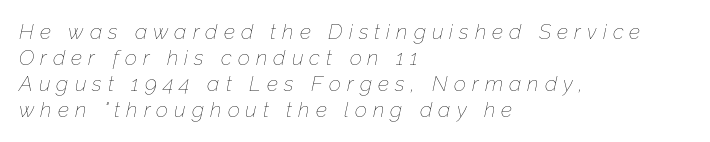
Q: Is the text bold? A: No.
Q: Is the text italic (slanted)? A: Yes, it leans right by about 12 degrees.
Q: Is the text underlined? A: No.
Q: How is the paragraph aligned? A: Left-aligned.
Q: Is the spacing between letters normal or unusually wide? A: Unusually wide.
